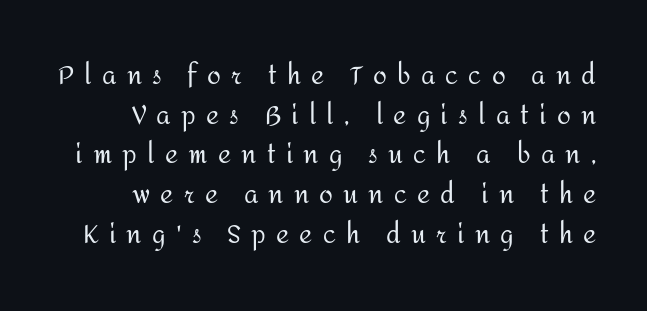
Students, observe: this is what conventionally led text looks like. Spacing between characters has been opened up far beyond the box default. The baseline area is clear. The passage shown is not bold in any degree.
